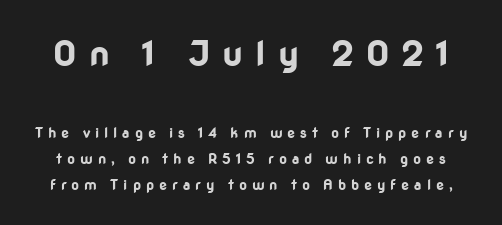
The image shows 35 px bold sans-serif type, upright; set line spacing 1.85x, unusually wide letter spacing (+0.35 em), not underlined; the first (top) block is 2.5x larger; low stroke contrast and a medium x-height.
